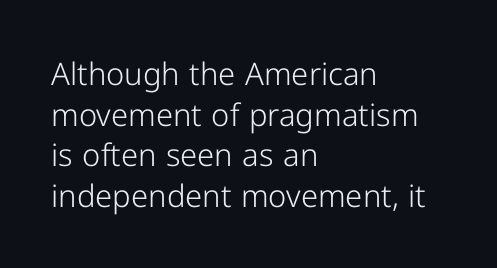
To sum up the face: it is a sans, with no serifs. Tracking value appears to be zero — textbook default spacing. Unbolded letterforms with no extra heft. Here the designer chose a conventional face with non-uniform glyph widths.
